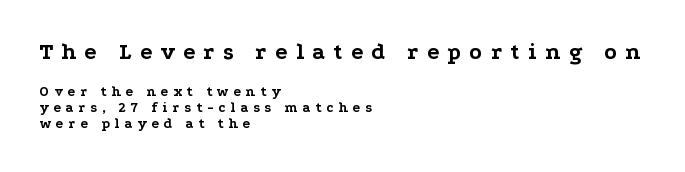
{"italic": "no", "bold": "yes", "underline": "no", "align": "left", "line_spacing": "tight", "line_spacing_ratio": 1.13, "letter_spacing": "wide", "letter_spacing_em": 0.36, "larger_block": "first", "size_ratio": 1.64, "glyph_px": 23}
